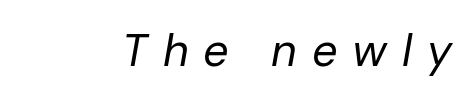
{"italic": "yes", "lean": "right", "slant_degrees": 10, "bold": "no", "weight": "regular", "width": "normal", "stroke_contrast": "low", "x_height": "medium", "monospaced": "no", "underline": "no", "letter_spacing": "wide", "letter_spacing_em": 0.33, "glyph_px": 45}
